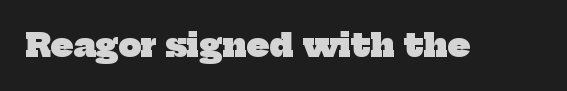
{"serif": "yes", "bold": "yes", "weight": "heavy", "width": "normal", "stroke_contrast": "low", "x_height": "medium", "monospaced": "no", "underline": "no", "letter_spacing": "normal", "letter_spacing_em": 0.0, "glyph_px": 32}
